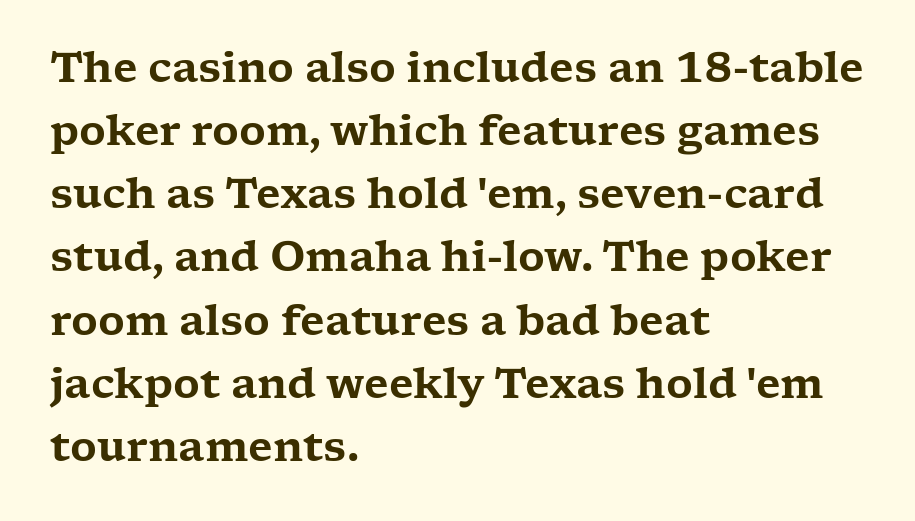
{"serif": "yes", "italic": "no", "width": "wide", "stroke_contrast": "low", "x_height": "medium", "monospaced": "no", "underline": "no", "align": "left", "line_spacing": "normal", "line_spacing_ratio": 1.54, "letter_spacing": "normal", "letter_spacing_em": 0.0, "glyph_px": 41}
